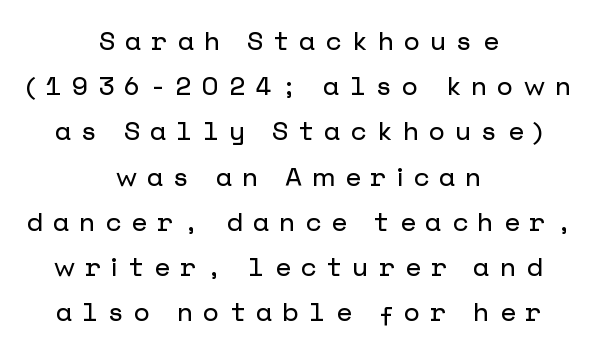
Q: Is the text italic (slanted)? A: No, it is upright.
Q: Is the text underlined? A: No.
Q: How is the paragraph aligned? A: Centered.
Q: Is the spacing between letters normal or unusually wide? A: Unusually wide.
